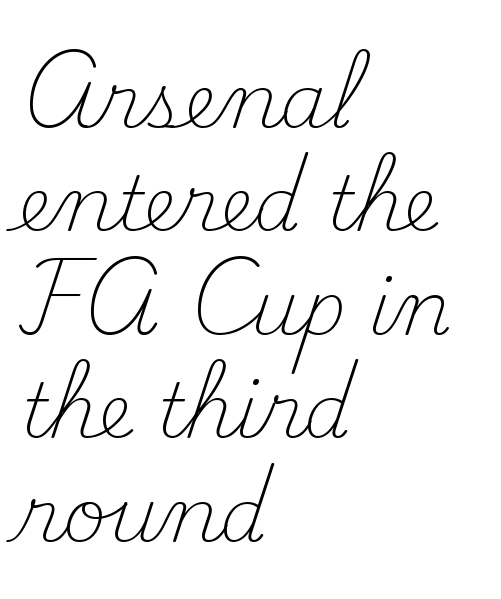
{"serif": "yes", "bold": "no", "weight": "light", "width": "normal", "stroke_contrast": "medium", "x_height": "small", "monospaced": "no", "underline": "no", "align": "left", "line_spacing": "normal", "line_spacing_ratio": 1.38, "letter_spacing": "normal", "letter_spacing_em": 0.0, "glyph_px": 75}
